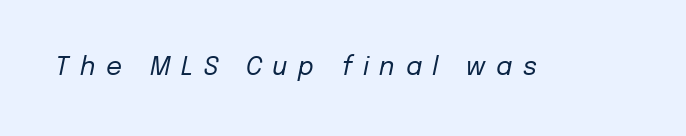
The image shows 25 px text type, italic (leaning right); set unusually wide letter spacing (+0.43 em), not underlined.
